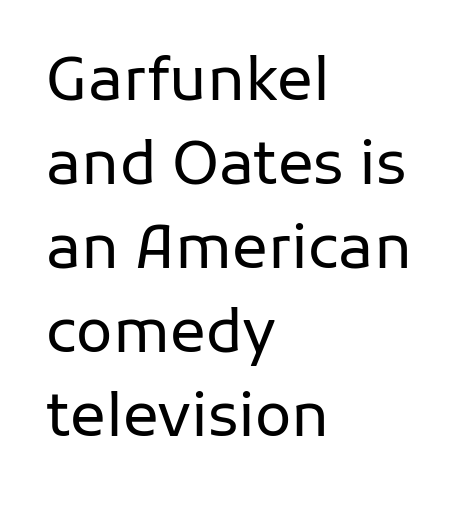
Q: Is the text bold? A: No.
Q: Is the text italic (slanted)? A: No, it is upright.
Q: Is the typeface a serif or a sans-serif typeface? A: Sans-serif.
Q: Is the text underlined? A: No.
Q: How is the paragraph aligned? A: Left-aligned.
Q: Is the spacing between letters normal or unusually wide? A: Normal.
Q: Is the spacing between lines tight, normal or loose? A: Normal.
Q: Width (condensed, normal, or wide)? A: Normal.
Q: Stroke contrast? A: Low.
Q: x-height? A: Medium.
Q: Monospaced? A: No.
